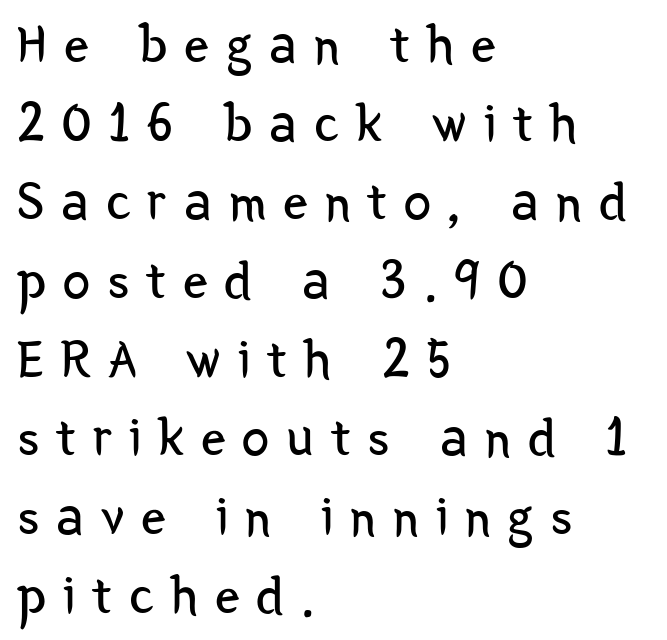
The image shows 55 px regular-weight, condensed sans-serif type, upright; set left-aligned, normal line spacing (1.43x), unusually wide letter spacing (+0.31 em), not underlined; low stroke contrast and a medium x-height.
